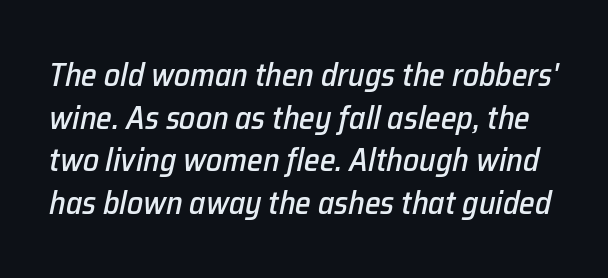
The image shows 32 px text type, italic (leaning right); set normal line spacing (1.33x), normal letter spacing, not underlined; low stroke contrast and a medium x-height.
